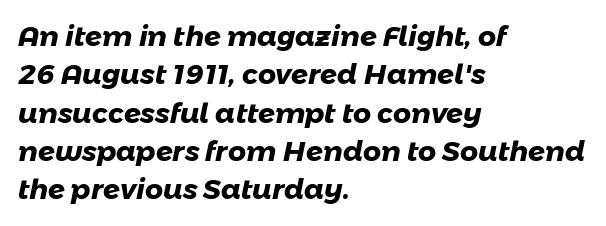
The passage shown has conventional tracking throughout. A typesetter would call this proportional, since set widths differ per character. Short and long lines alike share a common starting point at left. The rendering shows plain stroke endings on the letterforms — a sans-serif design. Evenly set lines give the paragraph a standard silhouette.
